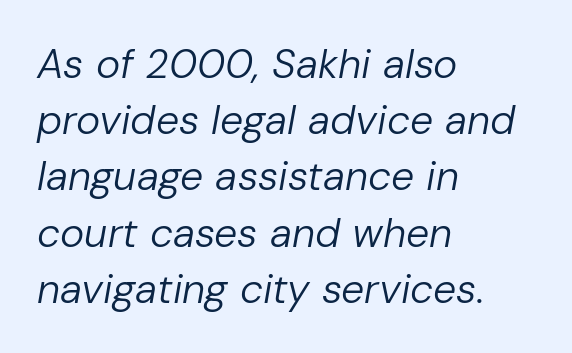
The image shows 41 px regular-weight type, italic (leaning right); set left-aligned, normal line spacing (1.37x), normal letter spacing, not underlined; low stroke contrast and a medium x-height.
